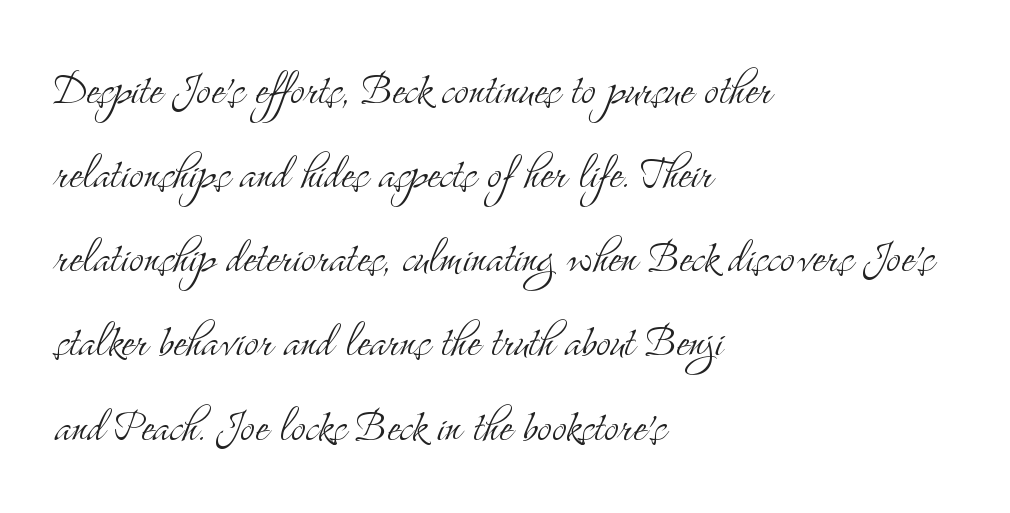
Q: Is the text bold? A: No.
Q: Is the text italic (slanted)? A: Yes.
Q: Is the typeface a serif or a sans-serif typeface? A: Serif.
Q: Is the text underlined? A: No.
Q: How is the paragraph aligned? A: Left-aligned.
Q: Is the spacing between letters normal or unusually wide? A: Normal.
Q: Is the spacing between lines tight, normal or loose? A: Normal.
Q: Width (condensed, normal, or wide)? A: Condensed.
Q: Stroke contrast? A: Medium.
Q: x-height? A: Small.
Q: Monospaced? A: No.
